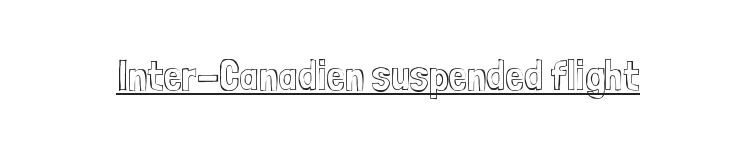
{"italic": "no", "width": "condensed", "x_height": "medium", "monospaced": "no", "underline": "yes", "letter_spacing": "normal", "letter_spacing_em": 0.0, "glyph_px": 42}
